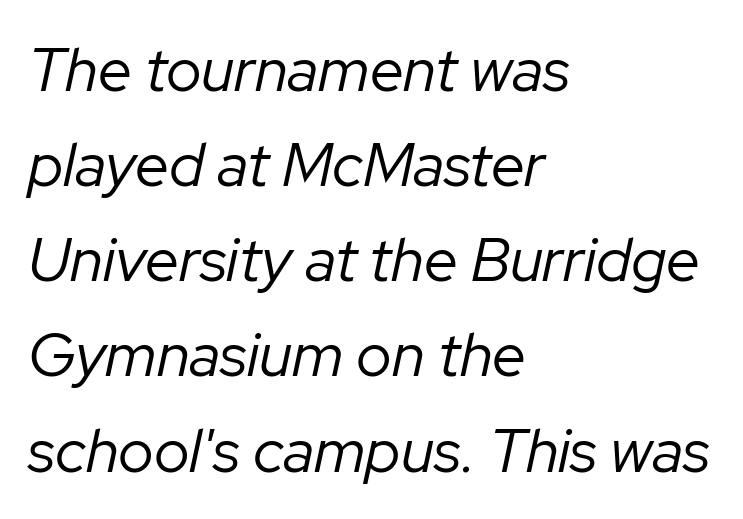
The image shows 61 px regular-weight type, italic (leaning right); set left-aligned, normal line spacing (1.56x), normal letter spacing, not underlined; low stroke contrast and a medium x-height.
